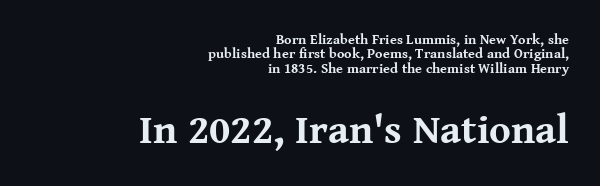
Q: Is the text bold? A: Yes.
Q: Is the text italic (slanted)? A: No, it is upright.
Q: Is the typeface a serif or a sans-serif typeface? A: Serif.
Q: Is the text underlined? A: No.
Q: How is the paragraph aligned? A: Right-aligned.
Q: Is the spacing between letters normal or unusually wide? A: Normal.
Q: Is the spacing between lines tight, normal or loose? A: Tight.
Q: Which block of text is set in a larger size, the first (top) or the second (bottom)? A: The second (bottom) one.
Q: Width (condensed, normal, or wide)? A: Normal.
Q: Stroke contrast? A: Medium.
Q: x-height? A: Medium.
Q: Monospaced? A: No.
